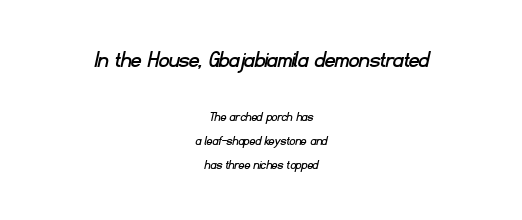
Reading top to bottom, the characters get smaller at the block break. This sample is center-justified, so both line endings float freely. Check the space under the baseline: it is left empty. Caption: standard tracking, unaltered.
